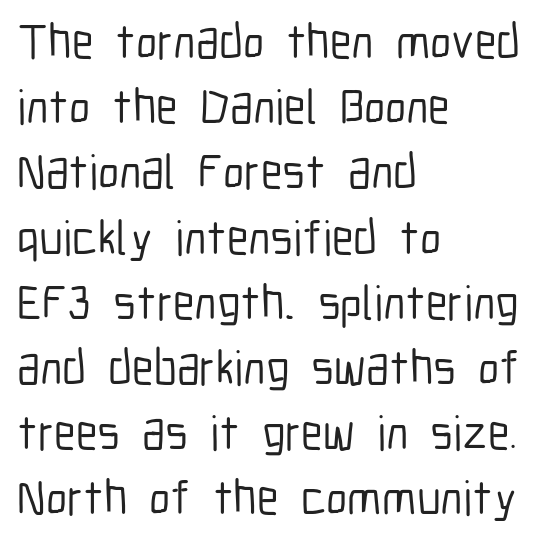
The area under the type is left untouched. Proportional: the letters do not fall into vertical columns. The type sits square on the baseline with zero lean. Notice how descenders clear the ascenders below comfortably — that's standard leading. The letters carry no serifs — their stems end cleanly without finishing strokes. Observe the ordinary spacing: letters are neighbours, not strangers.
